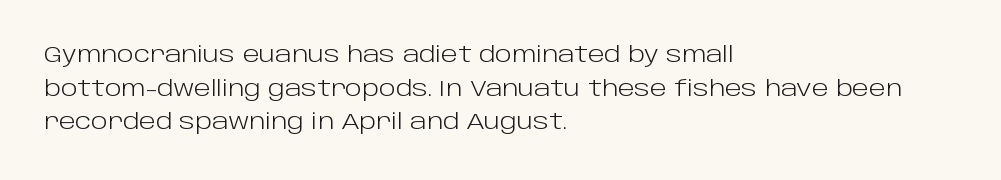
{"italic": "no", "bold": "no", "underline": "no", "align": "left", "line_spacing": "normal", "line_spacing_ratio": 1.53, "letter_spacing": "normal", "letter_spacing_em": 0.0, "glyph_px": 22}
